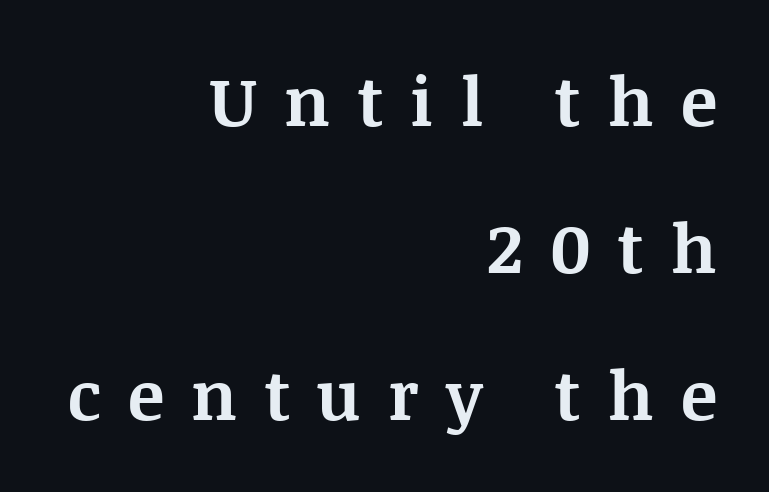
{"serif": "yes", "italic": "no", "bold": "yes", "weight": "bold", "width": "normal", "stroke_contrast": "medium", "x_height": "large", "monospaced": "no", "underline": "no", "align": "right", "line_spacing": "loose", "line_spacing_ratio": 2.16, "letter_spacing": "wide", "letter_spacing_em": 0.4, "glyph_px": 68}
